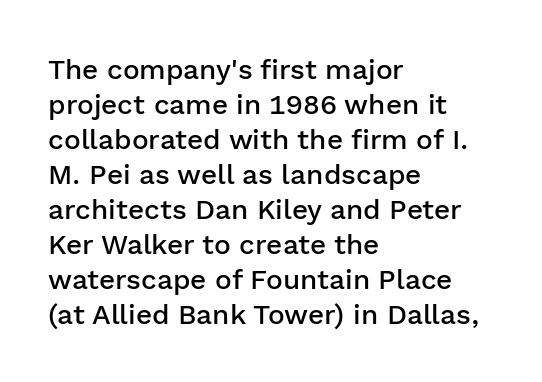
The image shows 28 px semibold sans-serif type, upright; set left-aligned, normal line spacing (1.25x), normal letter spacing, not underlined; low stroke contrast and a medium x-height.
